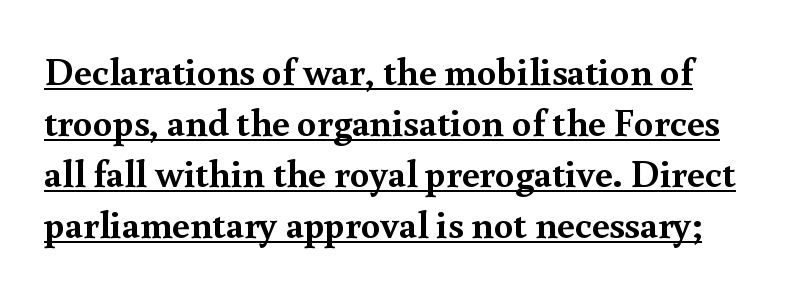
Q: Is the text bold? A: Yes.
Q: Is the text italic (slanted)? A: No, it is upright.
Q: Is the typeface a serif or a sans-serif typeface? A: Serif.
Q: Is the text underlined? A: Yes.
Q: Is the spacing between letters normal or unusually wide? A: Normal.
Q: Is the spacing between lines tight, normal or loose? A: Normal.
Q: Width (condensed, normal, or wide)? A: Normal.
Q: x-height? A: Small.
Q: Monospaced? A: No.
